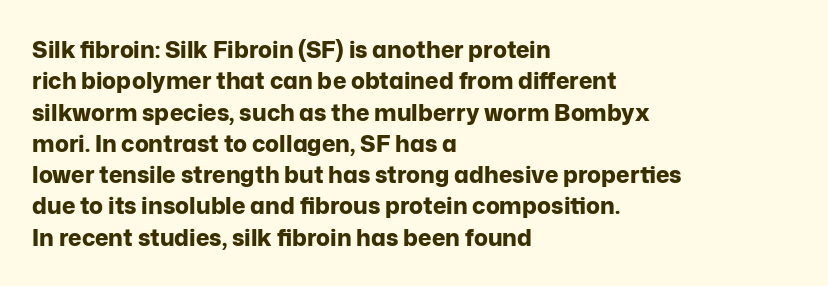
{"italic": "no", "bold": "yes", "underline": "no", "align": "left", "line_spacing": "normal", "line_spacing_ratio": 1.36, "letter_spacing": "normal", "letter_spacing_em": 0.0, "glyph_px": 23}
